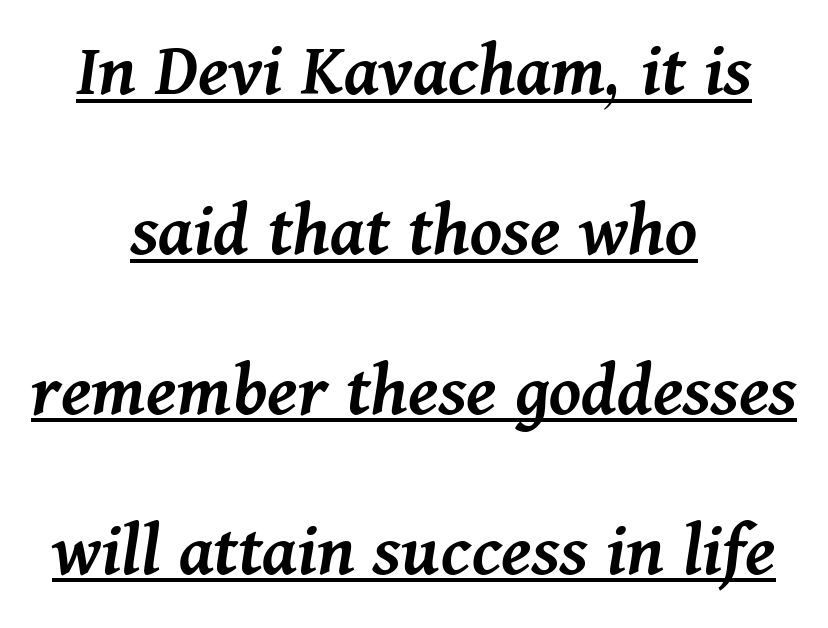
Q: Is the text bold? A: Semi-bold.
Q: Is the text italic (slanted)? A: Yes, it leans right by about 11 degrees.
Q: Is the text underlined? A: Yes.
Q: How is the paragraph aligned? A: Centered.
Q: Is the spacing between letters normal or unusually wide? A: Normal.
Q: Is the spacing between lines tight, normal or loose? A: Loose.
Q: Width (condensed, normal, or wide)? A: Normal.
Q: Stroke contrast? A: Medium.
Q: x-height? A: Medium.
Q: Monospaced? A: No.
